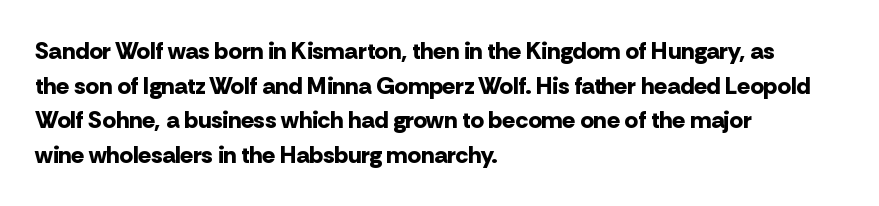
Q: Is the text bold? A: Yes.
Q: Is the text italic (slanted)? A: No, it is upright.
Q: Is the text underlined? A: No.
Q: How is the paragraph aligned? A: Left-aligned.
Q: Is the spacing between letters normal or unusually wide? A: Normal.
Q: Is the spacing between lines tight, normal or loose? A: Normal.
